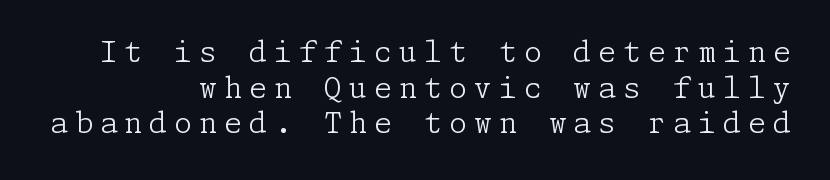
Q: Is the text bold? A: No.
Q: Is the text italic (slanted)? A: No, it is upright.
Q: Is the typeface a serif or a sans-serif typeface? A: Serif.
Q: Is the text underlined? A: No.
Q: How is the paragraph aligned? A: Right-aligned.
Q: Is the spacing between letters normal or unusually wide? A: Unusually wide.
Q: Width (condensed, normal, or wide)? A: Normal.
Q: Stroke contrast? A: Low.
Q: x-height? A: Medium.
